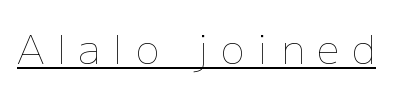
{"italic": "no", "bold": "no", "weight": "thin", "width": "normal", "stroke_contrast": "low", "x_height": "medium", "monospaced": "no", "underline": "yes", "letter_spacing": "wide", "letter_spacing_em": 0.32, "glyph_px": 40}
